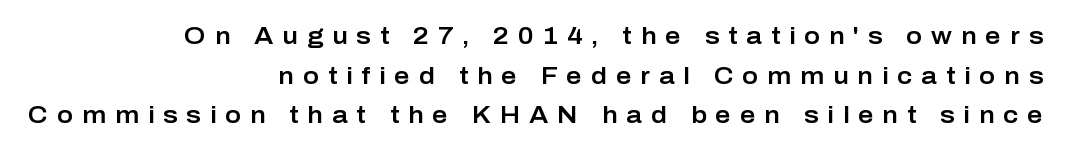
Is there any slant? The stems are plumb. Between one letter and the next there's a generous, obvious gap. Compared with typical paragraphs, the rows here are spaced about the same. Quick note: underline off. A student would call this right alignment; a typographer would say flush right, rag left.
